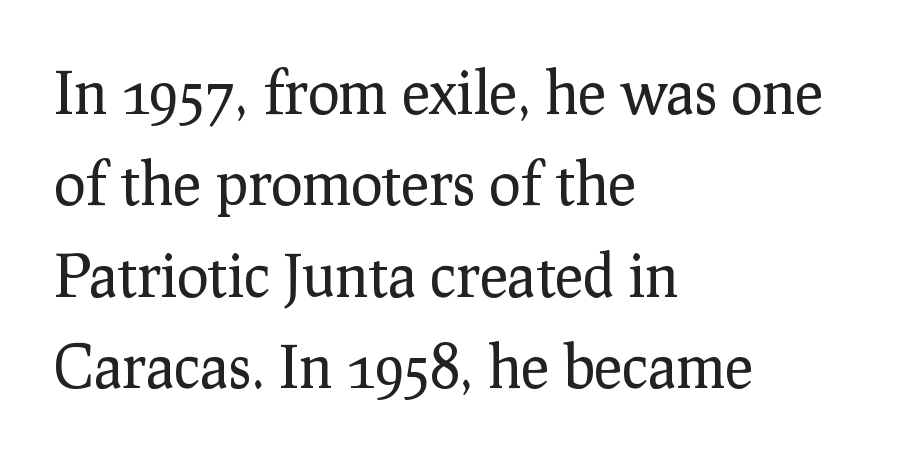
The type sits square on the baseline with zero lean. These glyphs show unthickened strokes, regular width or finer. These lines are set flush left with a ragged right edge. The face used here is rendered with its standard letterfit. Is this a fixed-width face? No — the glyphs have proportional, varying widths.
